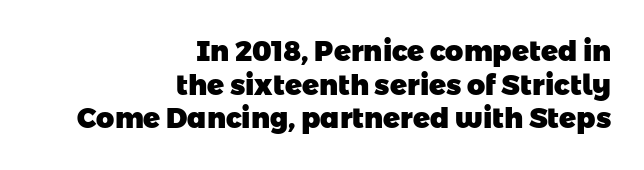
Q: Is the text bold? A: Yes.
Q: Is the typeface a serif or a sans-serif typeface? A: Sans-serif.
Q: Is the text underlined? A: No.
Q: How is the paragraph aligned? A: Right-aligned.
Q: Is the spacing between letters normal or unusually wide? A: Normal.
Q: Width (condensed, normal, or wide)? A: Normal.
Q: Stroke contrast? A: Low.
Q: x-height? A: Medium.
Q: Monospaced? A: No.
